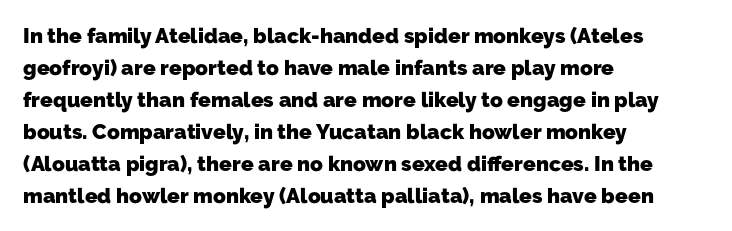
{"bold": "yes", "underline": "no", "align": "left", "line_spacing": "normal", "line_spacing_ratio": 1.52, "letter_spacing": "normal", "letter_spacing_em": 0.0, "glyph_px": 21}
